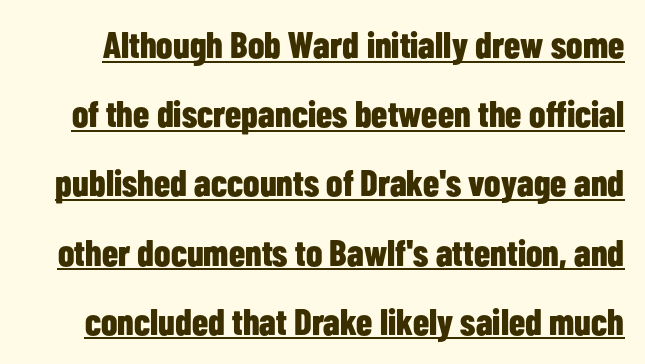
The image shows 37 px bold, condensed sans-serif type, upright; set line spacing 1.87x, normal letter spacing, underlined; low stroke contrast and a medium x-height.
